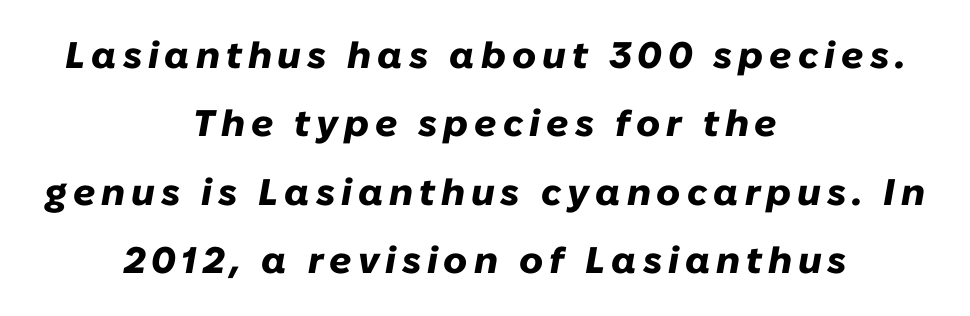
Thick stems and heavy bowls — unmistakably bold. Check the space under the baseline: it is left empty. Is the block centered? Yes — each line is placed symmetrically about the middle. Looks like regular typesetting: each glyph gets only the width it needs. There's an unmistakable incline to the writing here.
